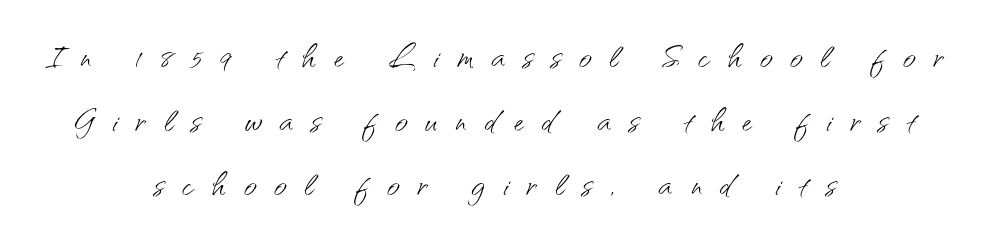
Q: Is the text bold? A: No.
Q: Is the text italic (slanted)? A: Yes.
Q: Is the typeface a serif or a sans-serif typeface? A: Sans-serif.
Q: Is the text underlined? A: No.
Q: How is the paragraph aligned? A: Centered.
Q: Is the spacing between letters normal or unusually wide? A: Unusually wide.
Q: Is the spacing between lines tight, normal or loose? A: Normal.
Q: Width (condensed, normal, or wide)? A: Normal.
Q: Stroke contrast? A: Medium.
Q: x-height? A: Small.
Q: Monospaced? A: No.
